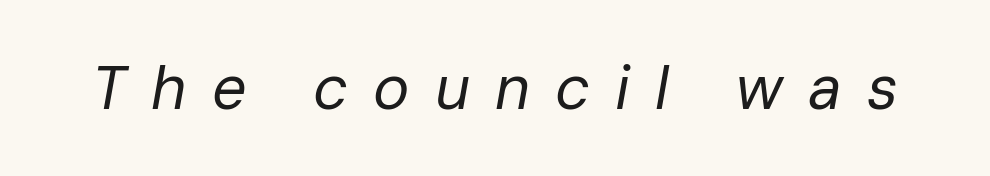
Stems here are at most as thick as an everyday book face. This rendering features lettering with no underline. Is this a fixed-width face? No — the glyphs have proportional, varying widths. The typography opts for an oblique posture over an upright one.
